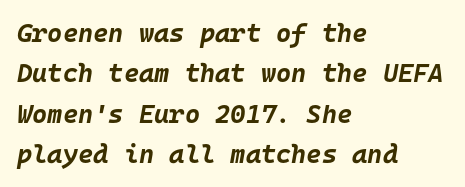
{"italic": "yes", "lean": "right", "slant_degrees": 10, "bold": "yes", "underline": "no", "align": "left", "line_spacing": "normal", "line_spacing_ratio": 1.55, "letter_spacing": "normal", "letter_spacing_em": 0.0, "glyph_px": 26}
